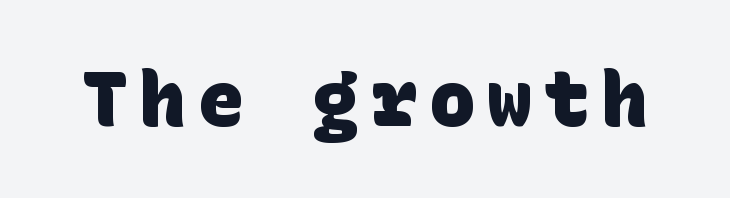
{"serif": "no", "bold": "yes", "weight": "heavy", "width": "normal", "stroke_contrast": "low", "x_height": "large", "underline": "no", "glyph_px": 76}
